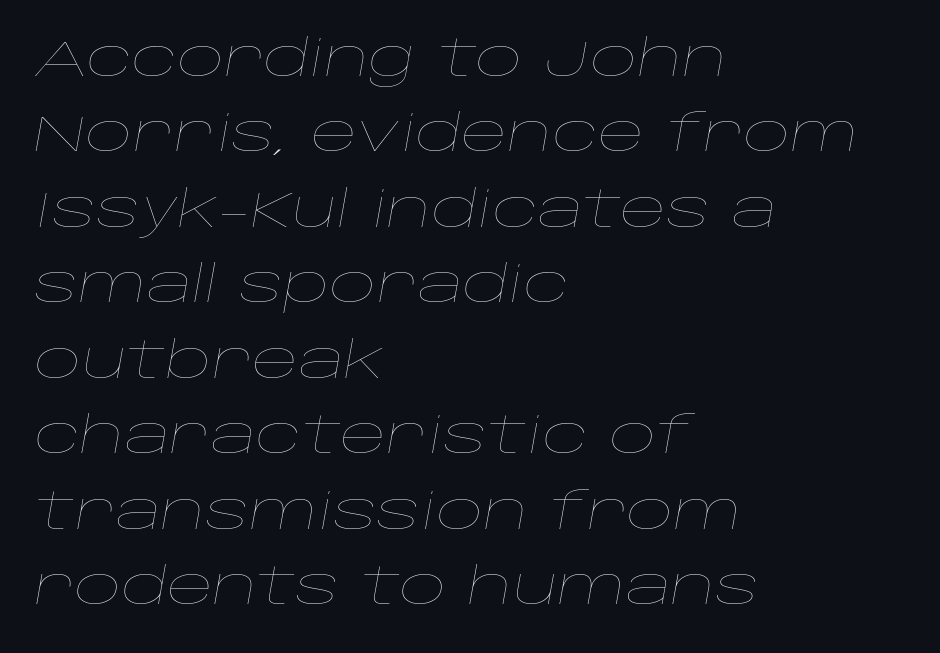
Line beginnings align vertically; line endings do not. Characters follow at the spacing the type designer built in. Stems here are at most as thick as an everyday book face. Emphasis-style slanted type is in use.
